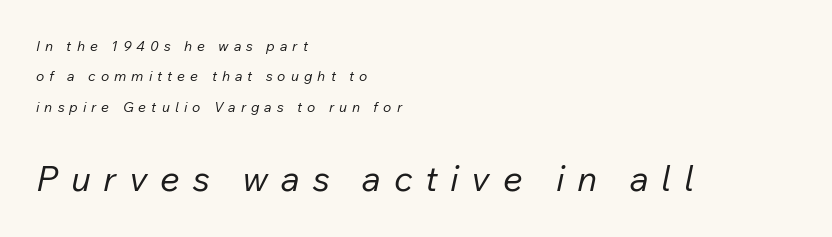
{"italic": "yes", "lean": "right", "slant_degrees": 12, "bold": "no", "weight": "regular", "width": "normal", "stroke_contrast": "low", "x_height": "medium", "monospaced": "no", "underline": "no", "align": "left", "line_spacing": "loose", "line_spacing_ratio": 2.17, "letter_spacing": "wide", "letter_spacing_em": 0.36, "larger_block": "second", "size_ratio": 2.5, "glyph_px": 35}
